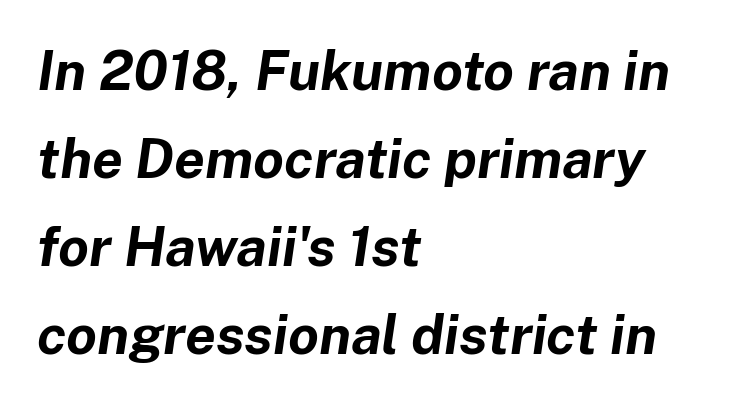
{"italic": "yes", "lean": "right", "slant_degrees": 8, "bold": "yes", "weight": "bold", "width": "normal", "stroke_contrast": "low", "x_height": "medium", "monospaced": "no", "underline": "no", "align": "left", "line_spacing": "normal", "line_spacing_ratio": 1.6, "letter_spacing": "normal", "letter_spacing_em": 0.0, "glyph_px": 55}
